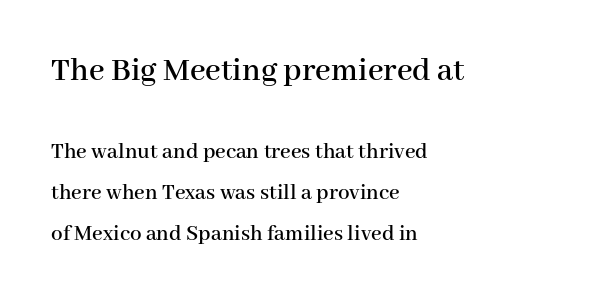
{"serif": "yes", "italic": "no", "width": "normal", "stroke_contrast": "high", "x_height": "medium", "monospaced": "no", "underline": "no", "align": "left", "line_spacing_ratio": 1.77, "letter_spacing": "normal", "letter_spacing_em": 0.0, "larger_block": "first", "size_ratio": 1.48, "glyph_px": 34}
